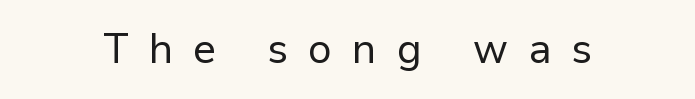
The image shows 41 px regular-weight sans-serif type, upright; set centered, unusually wide letter spacing (+0.49 em), not underlined; low stroke contrast and a medium x-height.
